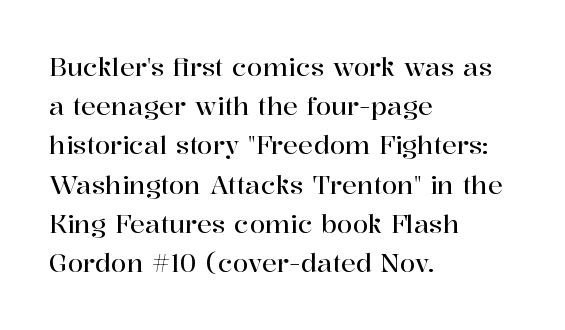
{"italic": "no", "underline": "no", "align": "left", "line_spacing": "normal", "line_spacing_ratio": 1.57, "letter_spacing": "normal", "letter_spacing_em": 0.0, "glyph_px": 25}
